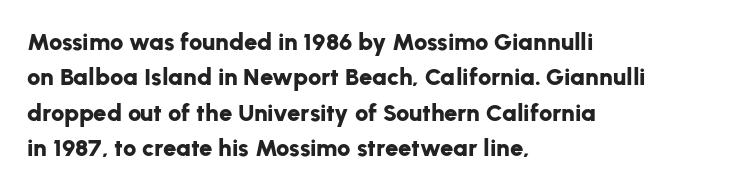
{"italic": "no", "bold": "yes", "underline": "no", "align": "left", "line_spacing": "normal", "line_spacing_ratio": 1.47, "letter_spacing": "normal", "letter_spacing_em": 0.0, "glyph_px": 24}
